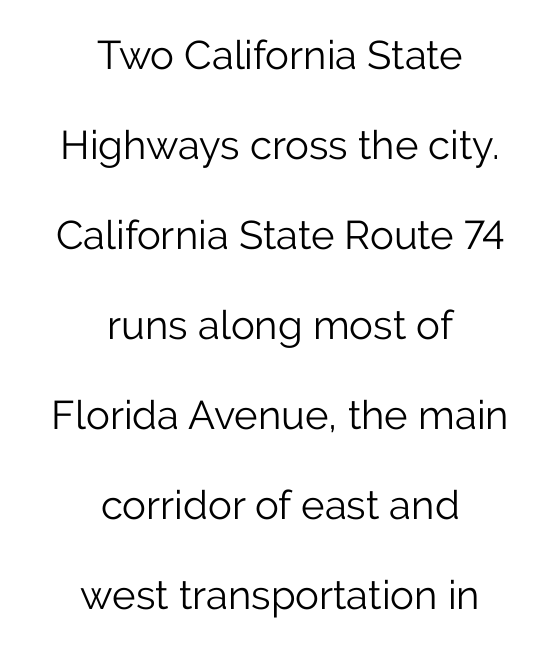
The image shows 40 px light sans-serif type, upright; set centered, loose line spacing (2.25x), normal letter spacing, not underlined; low stroke contrast and a medium x-height.
